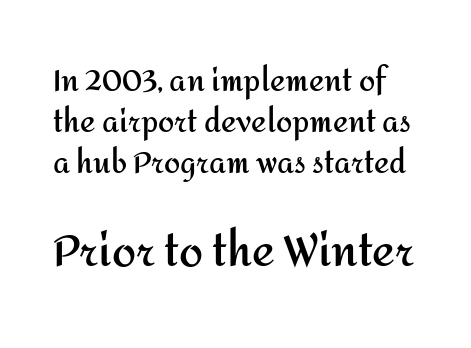
Every character sits straight up, as roman type does. Here the designer chose a conventional face with non-uniform glyph widths. The letters are bold, with thick, heavy strokes. Look at the glyph heights: the lower group is clearly the bigger setting.
